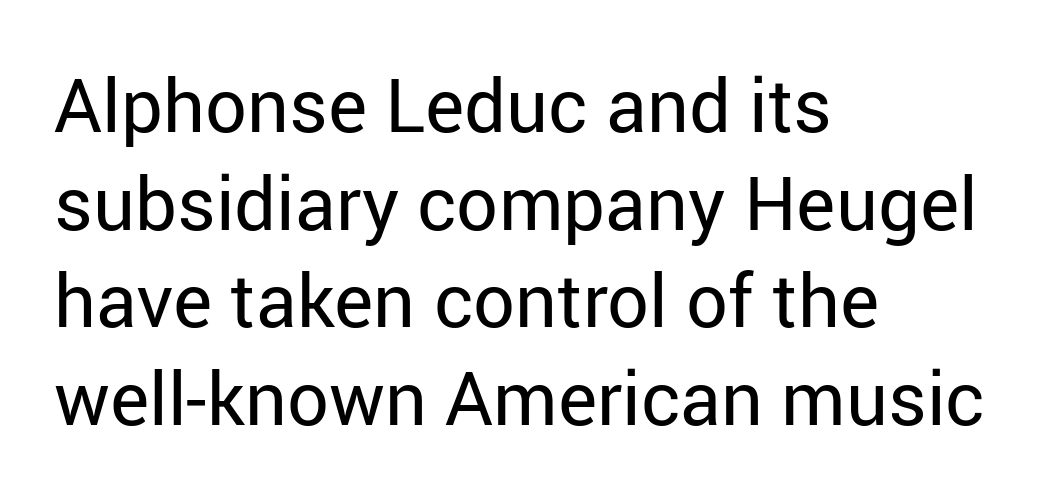
{"serif": "no", "italic": "no", "bold": "no", "weight": "regular", "width": "normal", "stroke_contrast": "low", "x_height": "medium", "monospaced": "no", "underline": "no", "align": "left", "line_spacing": "normal", "line_spacing_ratio": 1.32, "letter_spacing": "normal", "letter_spacing_em": 0.0, "glyph_px": 74}
